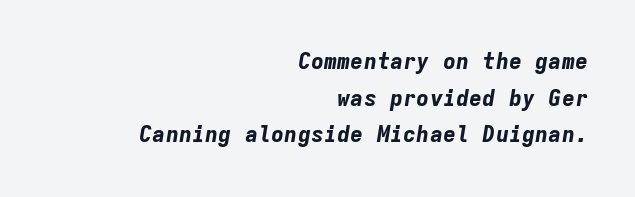
{"italic": "yes", "lean": "right", "slant_degrees": 9, "bold": "yes", "underline": "no", "align": "right", "line_spacing": "normal", "line_spacing_ratio": 1.67, "letter_spacing": "normal", "letter_spacing_em": 0.0, "glyph_px": 22}
